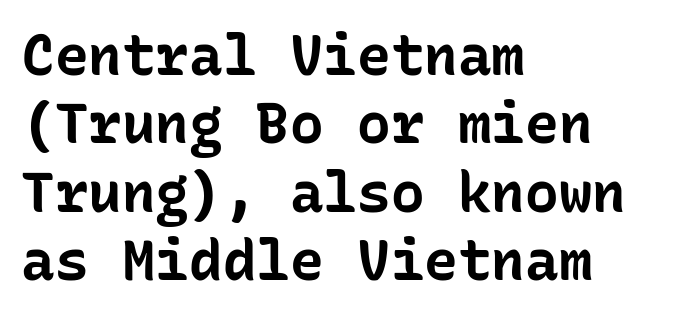
Q: Is the text bold? A: Yes.
Q: Is the text italic (slanted)? A: No, it is upright.
Q: Is the typeface a serif or a sans-serif typeface? A: Sans-serif.
Q: Is the text underlined? A: No.
Q: How is the paragraph aligned? A: Left-aligned.
Q: Is the spacing between letters normal or unusually wide? A: Normal.
Q: Width (condensed, normal, or wide)? A: Normal.
Q: Stroke contrast? A: Low.
Q: x-height? A: Medium.
Q: Monospaced? A: Yes.
